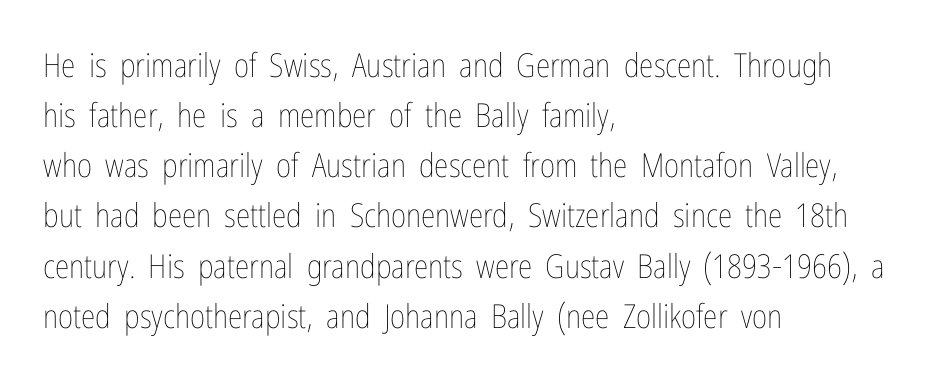
Q: Is the text bold? A: No.
Q: Is the text italic (slanted)? A: No, it is upright.
Q: Is the text underlined? A: No.
Q: How is the paragraph aligned? A: Left-aligned.
Q: Is the spacing between letters normal or unusually wide? A: Normal.
Q: Is the spacing between lines tight, normal or loose? A: Normal.
Q: Width (condensed, normal, or wide)? A: Condensed.
Q: Stroke contrast? A: Low.
Q: x-height? A: Medium.
Q: Monospaced? A: No.
